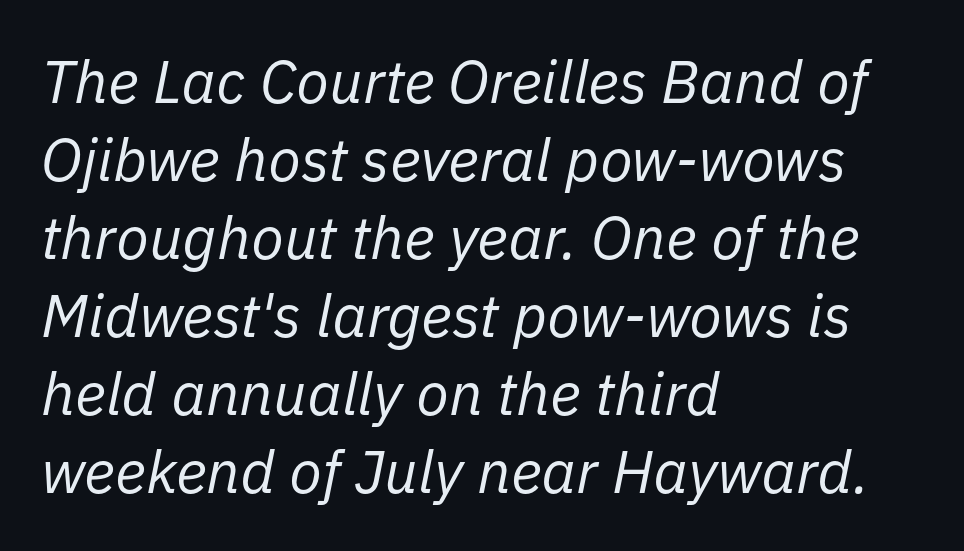
Does extra space separate the letters? No, they use regular spacing. The letters advance in unequal steps, a hallmark of proportional type. Heft: none added — not bold. Check under the words: just untouched page. The paragraph has a hard left edge and a soft right edge. The line-height multiplier appears to be the usual default.
